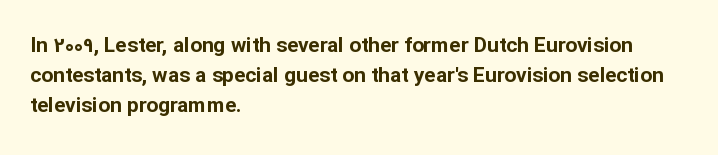
Q: Is the text bold? A: Yes.
Q: Is the text italic (slanted)? A: No, it is upright.
Q: Is the text underlined? A: No.
Q: How is the paragraph aligned? A: Left-aligned.
Q: Is the spacing between letters normal or unusually wide? A: Normal.
Q: Is the spacing between lines tight, normal or loose? A: Normal.
